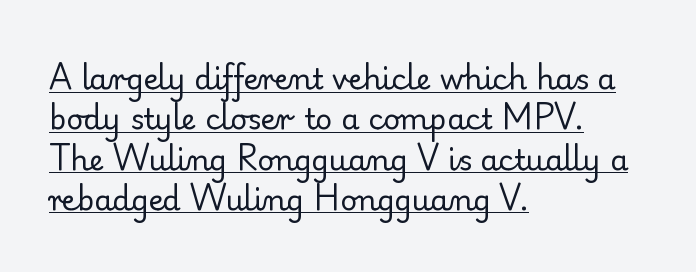
Does the leading feel generous? No, just average. What decoration does the sample have? An underline. Note the varied advance widths — an 'i' is clearly narrower than an 'm'. The letters sit at their default tracking, neither squeezed nor spread. Serifs: yes, visible at the terminals of the letterforms.
